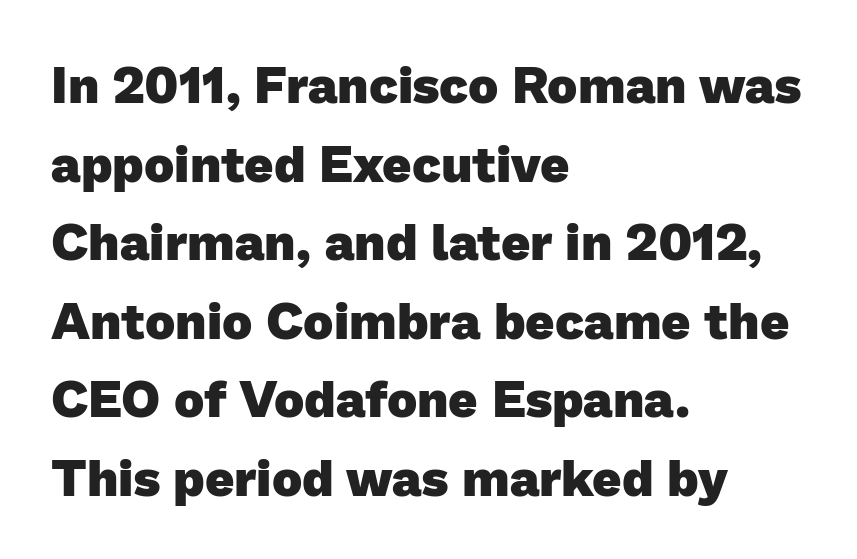
Q: Is the text bold? A: Yes.
Q: Is the typeface a serif or a sans-serif typeface? A: Sans-serif.
Q: Is the text underlined? A: No.
Q: How is the paragraph aligned? A: Left-aligned.
Q: Is the spacing between letters normal or unusually wide? A: Normal.
Q: Is the spacing between lines tight, normal or loose? A: Normal.
Q: Width (condensed, normal, or wide)? A: Normal.
Q: Stroke contrast? A: Low.
Q: x-height? A: Medium.
Q: Monospaced? A: No.
